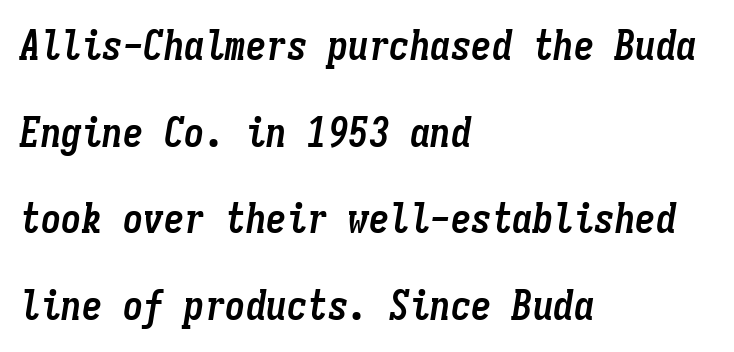
Every row of glyphs begins at an identical x-position on the left. It's the slanting kind of type. Loosely led — the rows are spread out. This sample has the even, mechanical cadence of fixed-width lettering.
